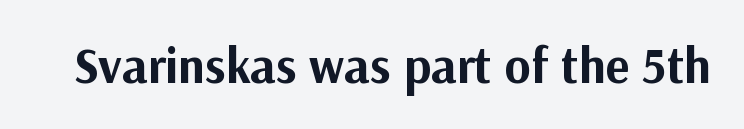
{"serif": "no", "italic": "no", "bold": "yes", "weight": "bold", "width": "normal", "stroke_contrast": "medium", "x_height": "medium", "monospaced": "no", "underline": "no", "letter_spacing": "normal", "letter_spacing_em": 0.0, "glyph_px": 50}
